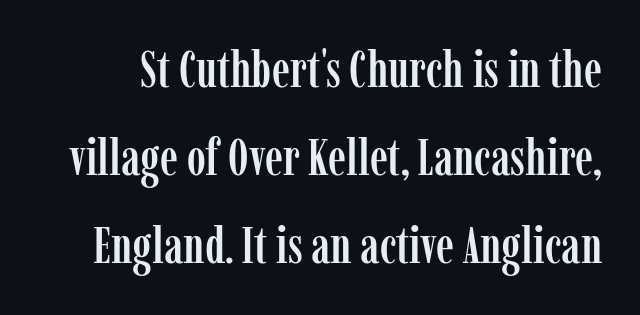
Q: Is the text italic (slanted)? A: No, it is upright.
Q: Is the typeface a serif or a sans-serif typeface? A: Serif.
Q: Is the text underlined? A: No.
Q: Is the spacing between letters normal or unusually wide? A: Normal.
Q: Width (condensed, normal, or wide)? A: Condensed.
Q: Stroke contrast? A: Low.
Q: x-height? A: Medium.
Q: Monospaced? A: No.
